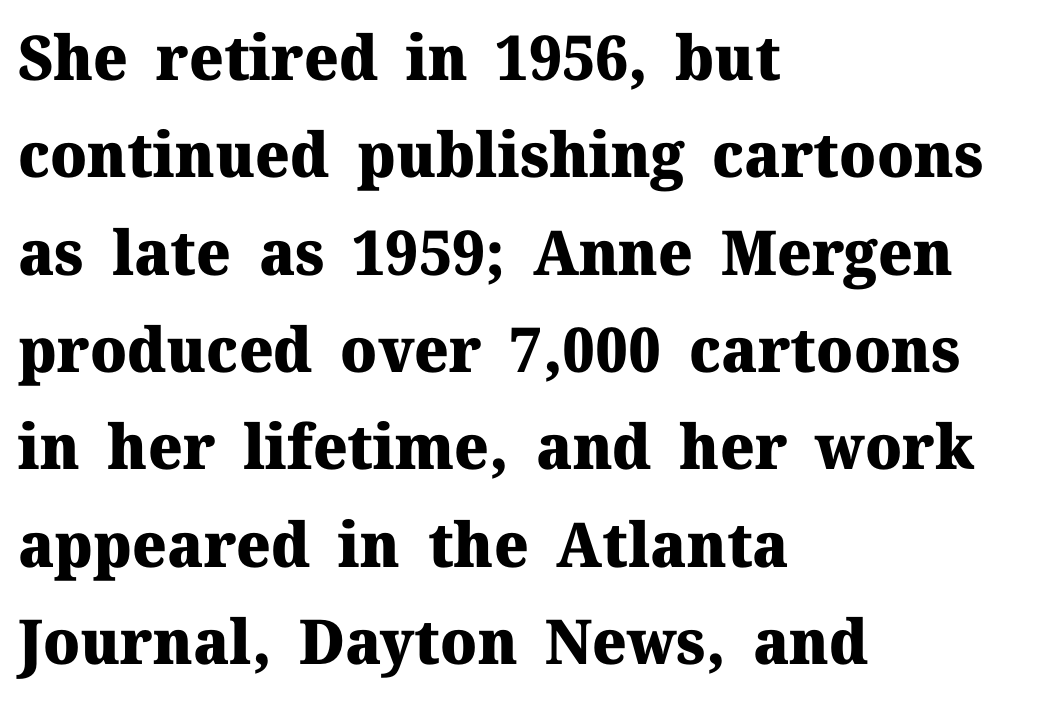
The image shows 62 px heavy serif type, upright; set left-aligned, normal line spacing (1.57x), normal letter spacing, not underlined; medium stroke contrast and a medium x-height.
